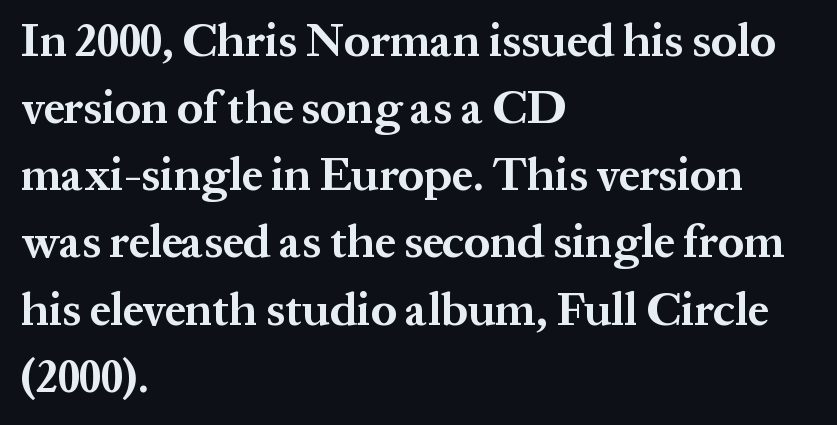
Q: Is the text bold? A: Yes.
Q: Is the text italic (slanted)? A: No, it is upright.
Q: Is the typeface a serif or a sans-serif typeface? A: Serif.
Q: Is the text underlined? A: No.
Q: How is the paragraph aligned? A: Left-aligned.
Q: Is the spacing between letters normal or unusually wide? A: Normal.
Q: Is the spacing between lines tight, normal or loose? A: Normal.
Q: Width (condensed, normal, or wide)? A: Normal.
Q: Stroke contrast? A: Medium.
Q: x-height? A: Medium.
Q: Monospaced? A: No.
